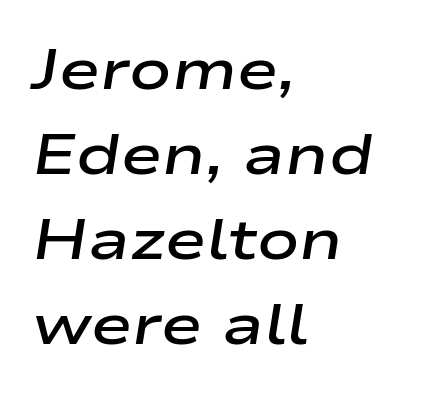
A typesetter would call this proportional, since set widths differ per character. The designer left line spacing at the default. Tracking value appears to be zero — textbook default spacing. The letters are slanted; this is an italic face. The paragraph has a hard left edge and a soft right edge. This rendering features lettering with no underline.
